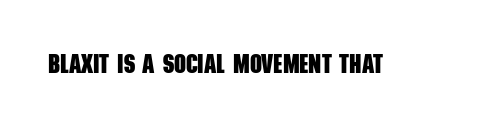
Set as a true bold cut, around the 700 mark. No word sits above an underline. Nothing unusual about the tracking: characters are spaced as the font intends.
